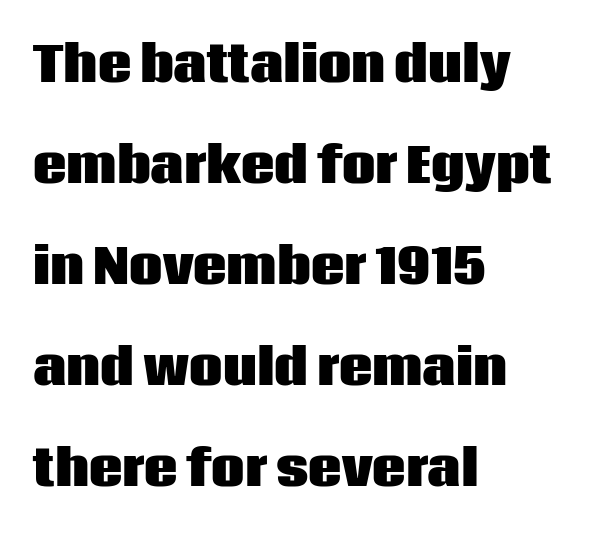
Short note: letters normally spaced. Is there any slant? The stems are plumb. The leading is generous, giving the passage an open texture. Each letter keeps its own natural width here, so spacing adapts to shape.
